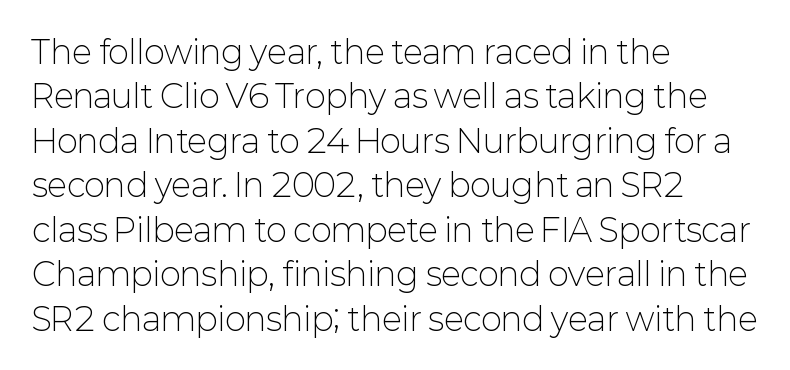
The image shows 32 px light sans-serif type, upright; set left-aligned, normal line spacing (1.39x), normal letter spacing, not underlined; low stroke contrast and a medium x-height.
